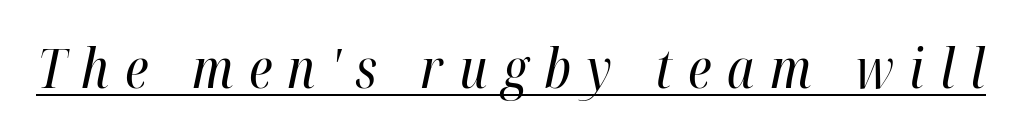
The image shows 54 px regular-weight, condensed type, italic (leaning right); set unusually wide letter spacing (+0.29 em), underlined; high stroke contrast and a medium x-height.
